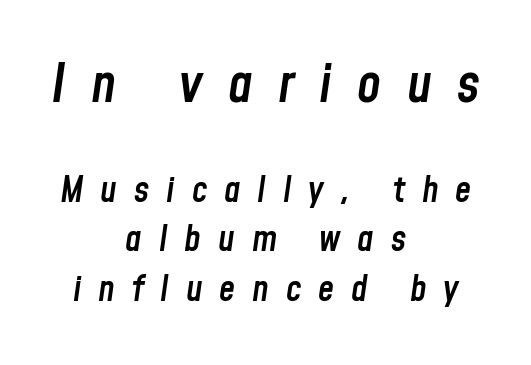
Q: Is the text bold? A: Semi-bold.
Q: Is the text italic (slanted)? A: Yes, it leans right by about 8 degrees.
Q: Is the text underlined? A: No.
Q: How is the paragraph aligned? A: Centered.
Q: Is the spacing between letters normal or unusually wide? A: Unusually wide.
Q: Is the spacing between lines tight, normal or loose? A: Normal.
Q: Which block of text is set in a larger size, the first (top) or the second (bottom)? A: The first (top) one.
Q: Width (condensed, normal, or wide)? A: Condensed.
Q: Stroke contrast? A: Low.
Q: x-height? A: Medium.
Q: Monospaced? A: No.
